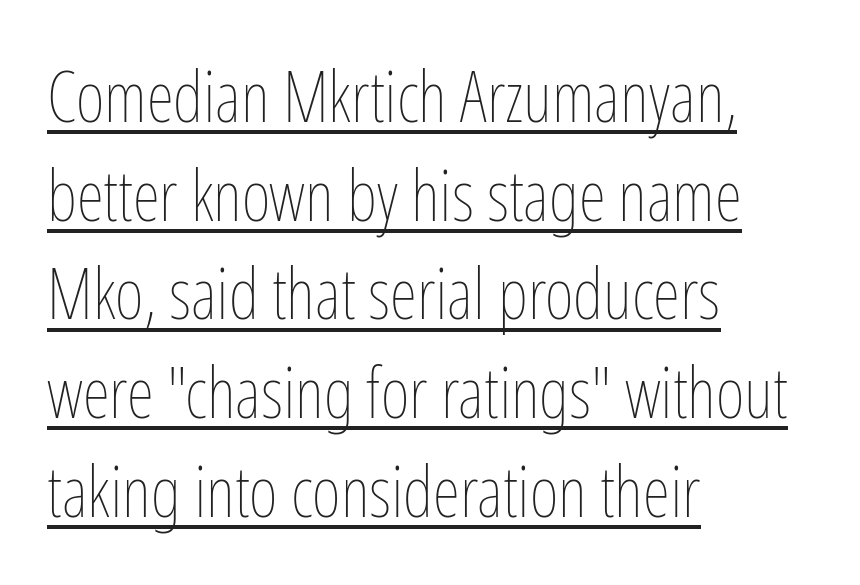
Q: Is the text bold? A: No.
Q: Is the text italic (slanted)? A: No, it is upright.
Q: Is the text underlined? A: Yes.
Q: How is the paragraph aligned? A: Left-aligned.
Q: Is the spacing between letters normal or unusually wide? A: Normal.
Q: Is the spacing between lines tight, normal or loose? A: Normal.
Q: Width (condensed, normal, or wide)? A: Condensed.
Q: Stroke contrast? A: Low.
Q: x-height? A: Medium.
Q: Monospaced? A: No.
